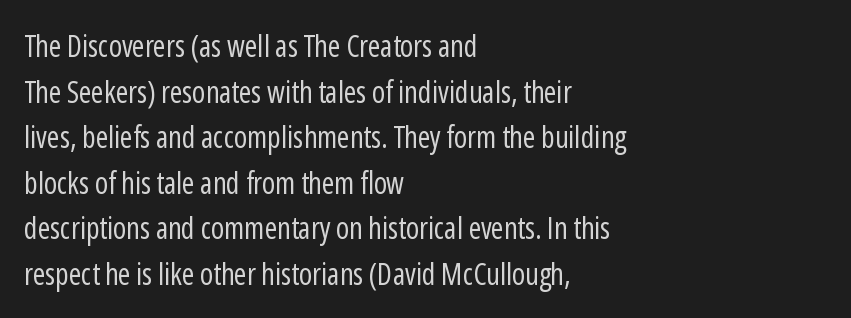
The image shows 30 px regular-weight, condensed sans-serif type, upright; set left-aligned, normal line spacing (1.52x), normal letter spacing, not underlined; low stroke contrast and a medium x-height.
